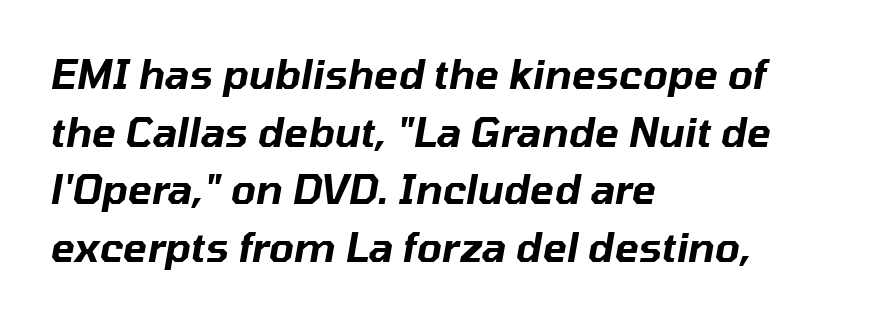
{"italic": "yes", "lean": "right", "slant_degrees": 10, "width": "normal", "stroke_contrast": "low", "x_height": "medium", "monospaced": "no", "underline": "no", "align": "left", "line_spacing": "normal", "line_spacing_ratio": 1.44, "letter_spacing": "normal", "letter_spacing_em": 0.0, "glyph_px": 40}
